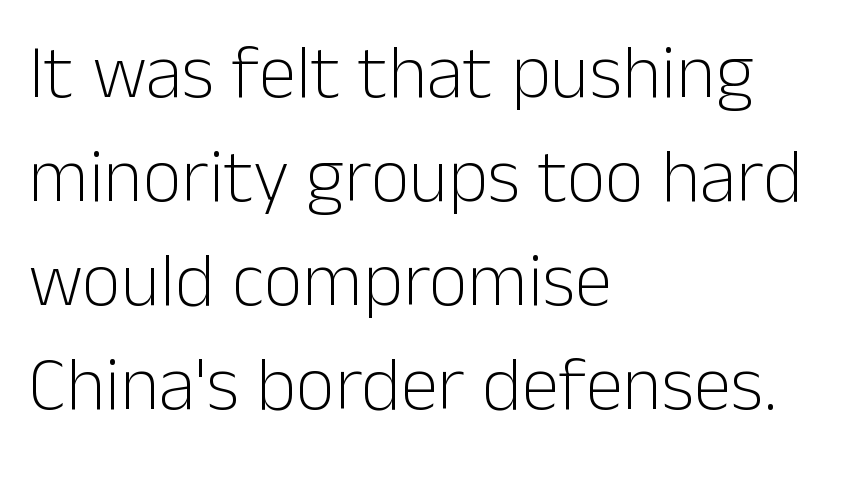
Q: Is the text bold? A: No.
Q: Is the text italic (slanted)? A: No, it is upright.
Q: Is the typeface a serif or a sans-serif typeface? A: Sans-serif.
Q: Is the text underlined? A: No.
Q: How is the paragraph aligned? A: Left-aligned.
Q: Is the spacing between letters normal or unusually wide? A: Normal.
Q: Is the spacing between lines tight, normal or loose? A: Normal.
Q: Width (condensed, normal, or wide)? A: Normal.
Q: Stroke contrast? A: Low.
Q: x-height? A: Medium.
Q: Monospaced? A: No.
